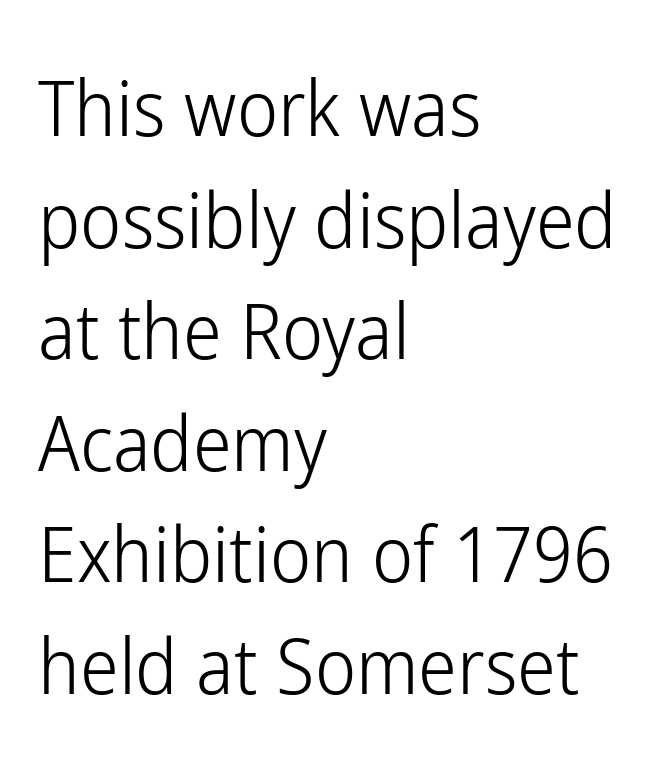
Caption: face not bold, strokes unweighted. The zone under the glyphs is completely vacant. Notice how descenders clear the ascenders below comfortably — that's standard leading. The compositor pushed each line to the left boundary. Every character sits straight up, as roman type does.
